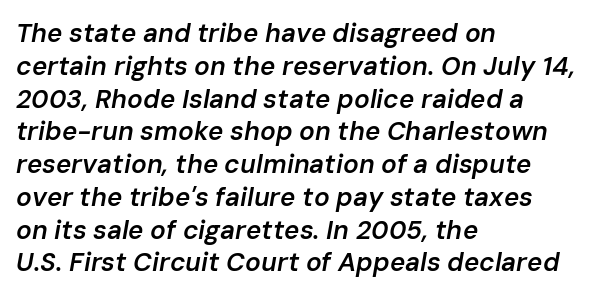
Q: Is the text bold? A: Semi-bold.
Q: Is the text italic (slanted)? A: Yes, it leans right by about 10 degrees.
Q: Is the text underlined? A: No.
Q: How is the paragraph aligned? A: Left-aligned.
Q: Is the spacing between letters normal or unusually wide? A: Normal.
Q: Is the spacing between lines tight, normal or loose? A: Normal.
